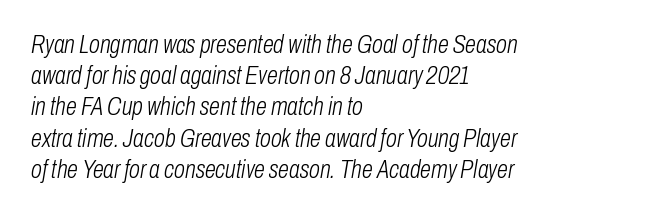
How are the letters spaced? Ordinarily, with no added tracking. The typography opts for an oblique posture over an upright one. Nothing heavy about these letters — not bold at all. Successive baselines arrive at the customary interval. The words here are not underlined. A classic flush-left, rag-right setting is used for this passage.
